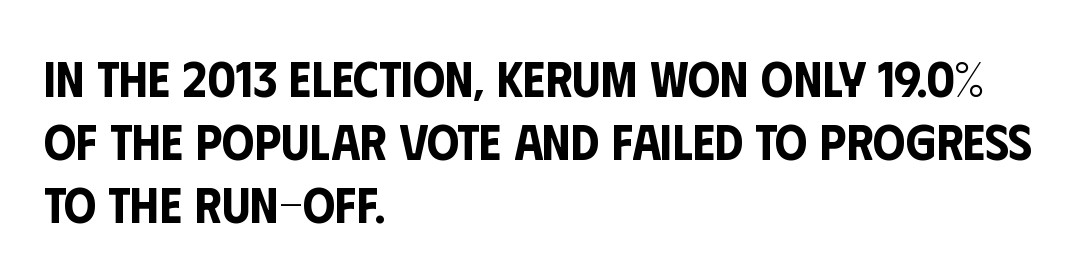
The image shows 51 px condensed sans-serif type, upright; set left-aligned, line spacing 1.24x, normal letter spacing, not underlined; low stroke contrast and a large x-height.
